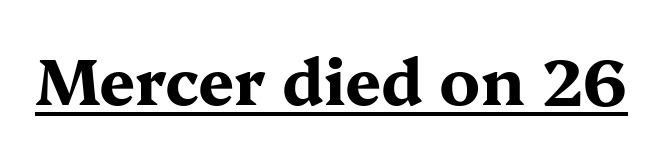
Q: Is the text bold? A: Yes.
Q: Is the text italic (slanted)? A: No, it is upright.
Q: Is the typeface a serif or a sans-serif typeface? A: Serif.
Q: Is the text underlined? A: Yes.
Q: Is the spacing between letters normal or unusually wide? A: Normal.
Q: Width (condensed, normal, or wide)? A: Wide.
Q: Stroke contrast? A: Medium.
Q: x-height? A: Medium.
Q: Monospaced? A: No.
